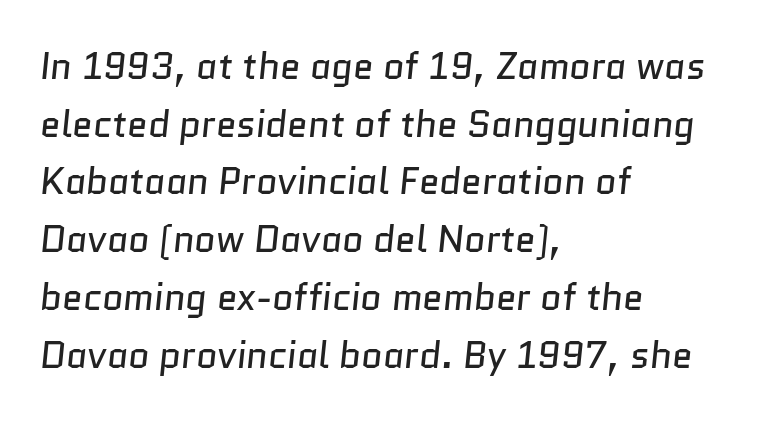
{"serif": "no", "bold": "no", "weight": "regular", "width": "normal", "stroke_contrast": "low", "x_height": "medium", "monospaced": "no", "underline": "no", "align": "left", "line_spacing": "normal", "line_spacing_ratio": 1.56, "letter_spacing": "normal", "letter_spacing_em": 0.0, "glyph_px": 37}
